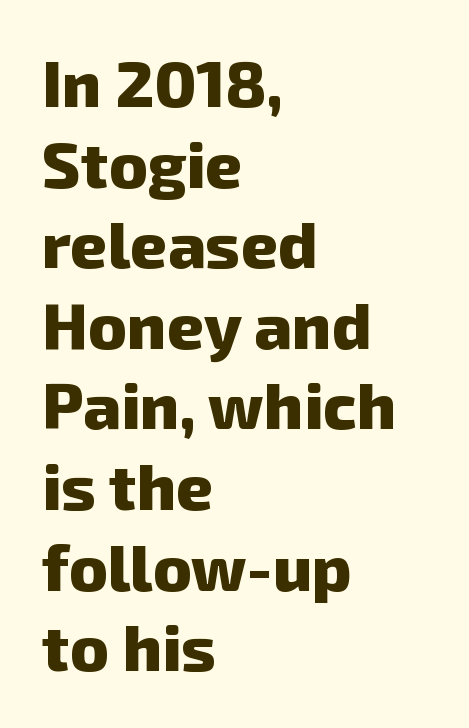
The image shows 65 px heavy sans-serif type; set left-aligned, line spacing 1.24x, normal letter spacing, not underlined; low stroke contrast and a medium x-height.
